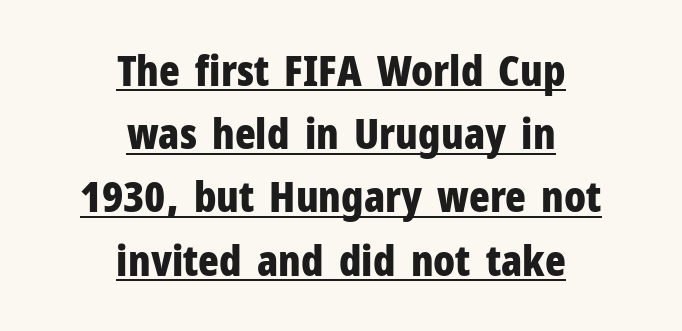
The image shows 43 px bold, condensed sans-serif type, upright; set centered, normal line spacing (1.47x), normal letter spacing, underlined; low stroke contrast and a medium x-height.
